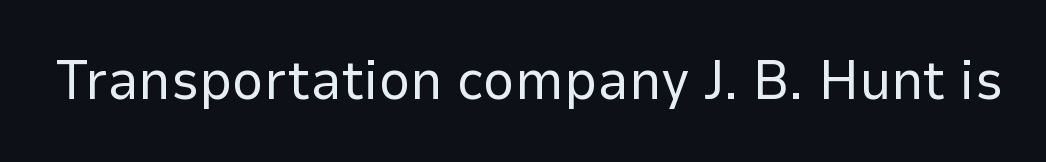
{"serif": "no", "italic": "no", "bold": "no", "weight": "regular", "width": "normal", "stroke_contrast": "low", "x_height": "medium", "monospaced": "no", "underline": "no", "letter_spacing": "normal", "letter_spacing_em": 0.0, "glyph_px": 55}
